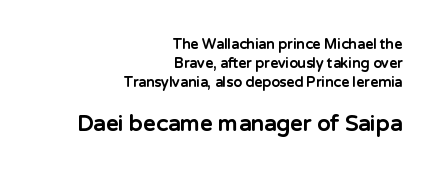
The image shows 22 px bold type, upright; set right-aligned, normal line spacing (1.35x), normal letter spacing, not underlined; the second (bottom) block is 1.57x larger.
